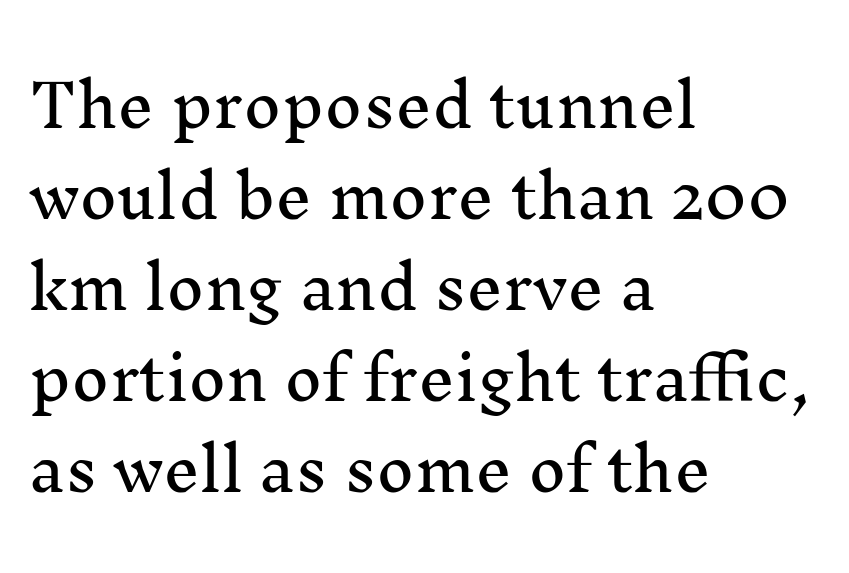
Q: Is the text italic (slanted)? A: No, it is upright.
Q: Is the typeface a serif or a sans-serif typeface? A: Serif.
Q: Is the text underlined? A: No.
Q: How is the paragraph aligned? A: Left-aligned.
Q: Is the spacing between letters normal or unusually wide? A: Normal.
Q: Is the spacing between lines tight, normal or loose? A: Normal.
Q: Width (condensed, normal, or wide)? A: Normal.
Q: Stroke contrast? A: Medium.
Q: x-height? A: Medium.
Q: Monospaced? A: No.
